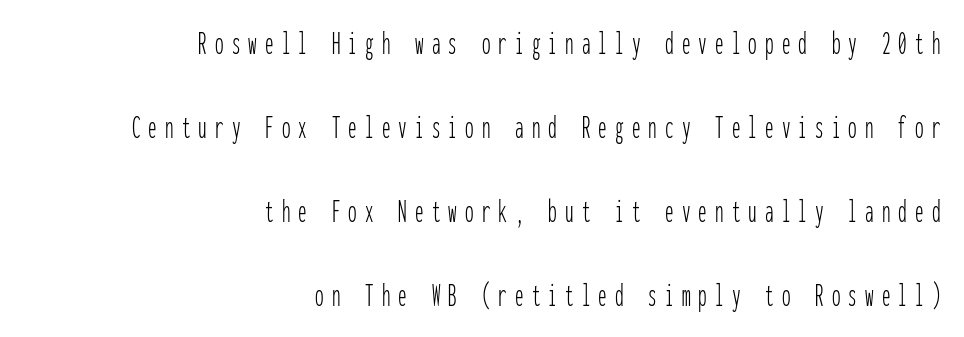
The image shows 34 px thin, condensed sans-serif type, upright, monospaced; set right-aligned, loose line spacing (2.47x), unusually wide letter spacing (+0.24 em), not underlined; low stroke contrast and a medium x-height.
